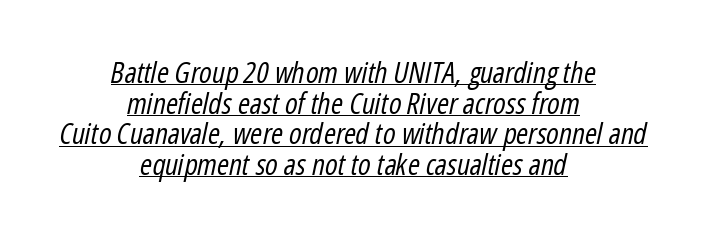
{"italic": "yes", "lean": "right", "slant_degrees": 12, "bold": "no", "weight": "regular", "width": "condensed", "stroke_contrast": "low", "x_height": "medium", "monospaced": "no", "underline": "yes", "align": "center", "line_spacing": "tight", "line_spacing_ratio": 1.06, "letter_spacing": "normal", "letter_spacing_em": 0.0, "glyph_px": 29}
